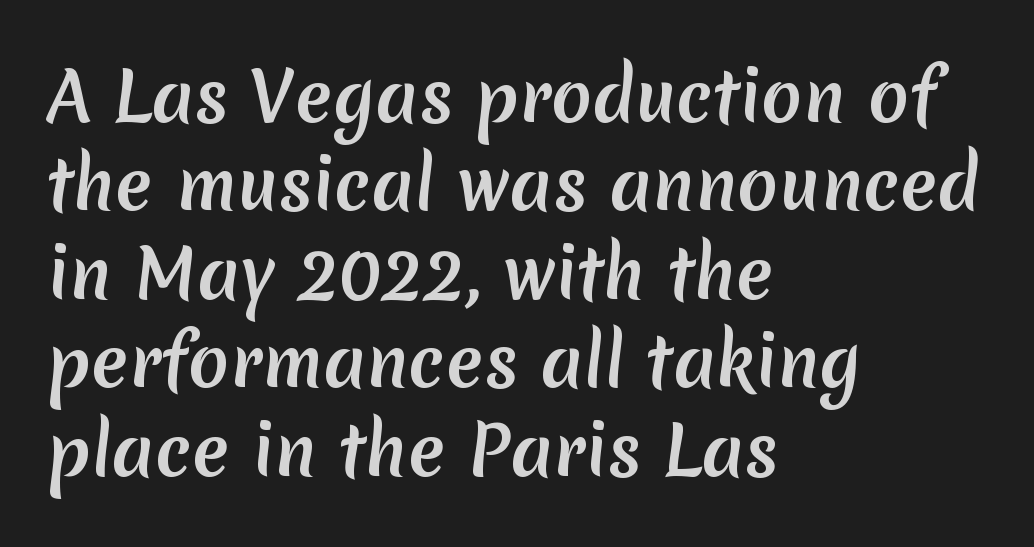
The image shows 68 px sans-serif type; set left-aligned, normal line spacing (1.3x), normal letter spacing, not underlined; medium stroke contrast and a medium x-height.
